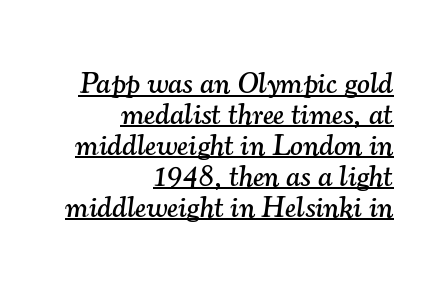
Q: Is the text italic (slanted)? A: Yes, it leans right by about 7 degrees.
Q: Is the typeface a serif or a sans-serif typeface? A: Serif.
Q: Is the text underlined? A: Yes.
Q: How is the paragraph aligned? A: Right-aligned.
Q: Is the spacing between letters normal or unusually wide? A: Normal.
Q: Is the spacing between lines tight, normal or loose? A: Tight.
Q: Width (condensed, normal, or wide)? A: Normal.
Q: Stroke contrast? A: Medium.
Q: x-height? A: Small.
Q: Monospaced? A: No.
